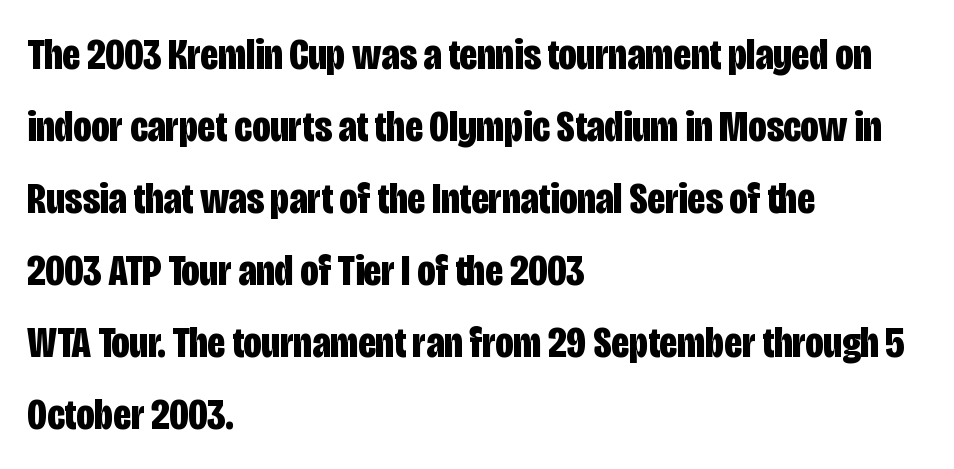
The image shows 45 px bold, condensed sans-serif type, upright; set left-aligned, normal line spacing (1.6x), normal letter spacing, not underlined; low stroke contrast and a large x-height.
